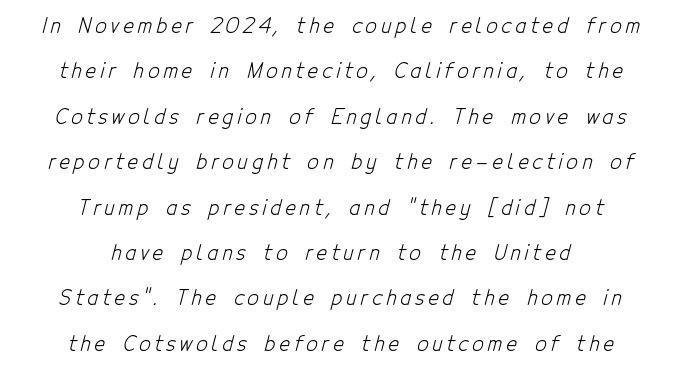
The image shows 20 px text type; set centered, loose line spacing (2.27x), unusually wide letter spacing (+0.2 em), not underlined.
